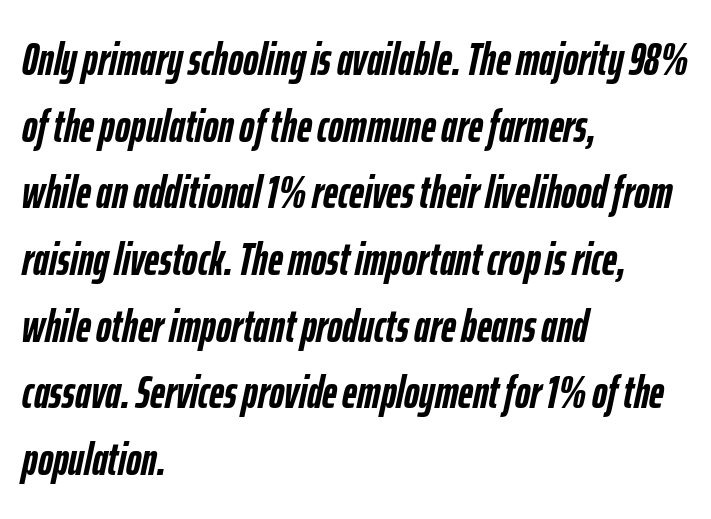
The image shows 46 px semibold, condensed type, italic (leaning right); set left-aligned, normal line spacing (1.45x), normal letter spacing, not underlined; low stroke contrast and a medium x-height.
